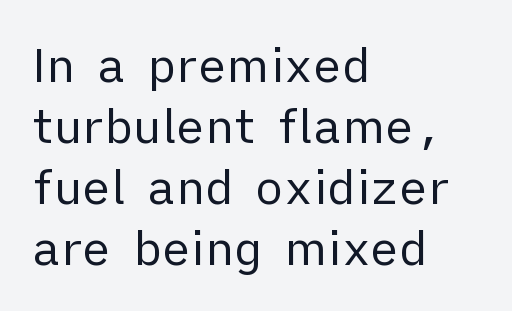
Q: Is the text bold? A: No.
Q: Is the text italic (slanted)? A: No, it is upright.
Q: Is the typeface a serif or a sans-serif typeface? A: Sans-serif.
Q: Is the text underlined? A: No.
Q: How is the paragraph aligned? A: Left-aligned.
Q: Is the spacing between letters normal or unusually wide? A: Normal.
Q: Is the spacing between lines tight, normal or loose? A: Normal.
Q: Width (condensed, normal, or wide)? A: Normal.
Q: Stroke contrast? A: Low.
Q: x-height? A: Medium.
Q: Monospaced? A: No.
